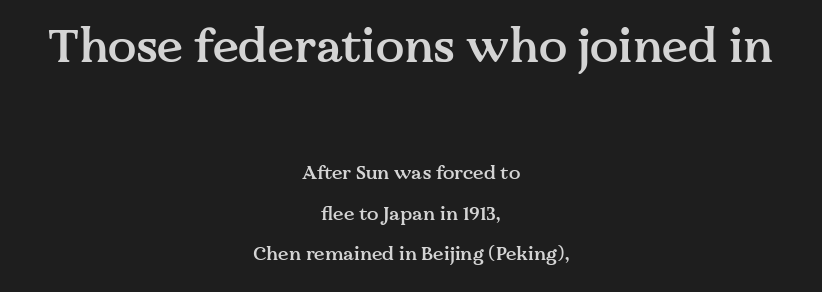
{"serif": "yes", "italic": "no", "bold": "semi", "weight": "semibold", "width": "normal", "stroke_contrast": "medium", "x_height": "medium", "monospaced": "no", "underline": "no", "align": "center", "line_spacing": "loose", "line_spacing_ratio": 2.14, "letter_spacing": "normal", "letter_spacing_em": 0.0, "larger_block": "first", "size_ratio": 2.47, "glyph_px": 47}
